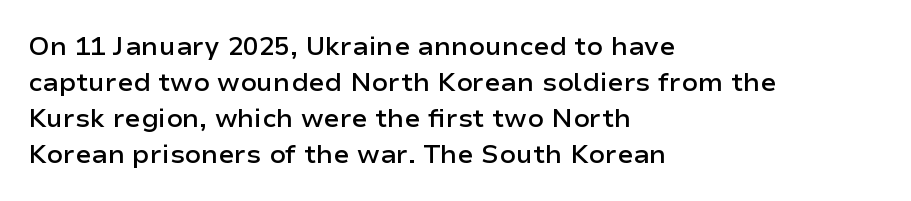
{"italic": "no", "bold": "semi", "underline": "no", "align": "left", "line_spacing": "normal", "line_spacing_ratio": 1.38, "letter_spacing": "normal", "letter_spacing_em": 0.0, "glyph_px": 26}
